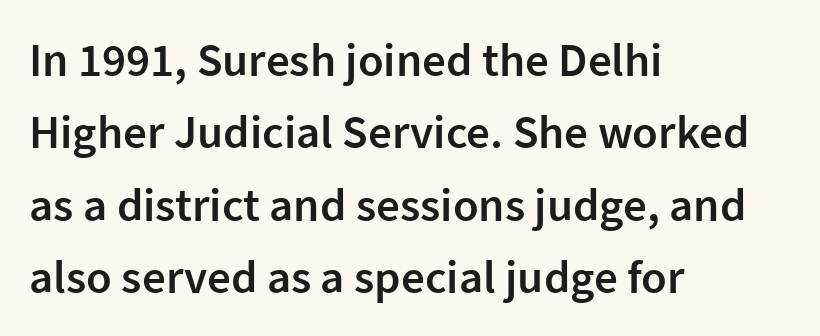
Q: Is the text bold? A: Semi-bold.
Q: Is the text italic (slanted)? A: No, it is upright.
Q: Is the typeface a serif or a sans-serif typeface? A: Sans-serif.
Q: Is the text underlined? A: No.
Q: How is the paragraph aligned? A: Left-aligned.
Q: Is the spacing between letters normal or unusually wide? A: Normal.
Q: Is the spacing between lines tight, normal or loose? A: Normal.
Q: Width (condensed, normal, or wide)? A: Normal.
Q: Stroke contrast? A: Low.
Q: x-height? A: Medium.
Q: Monospaced? A: No.
